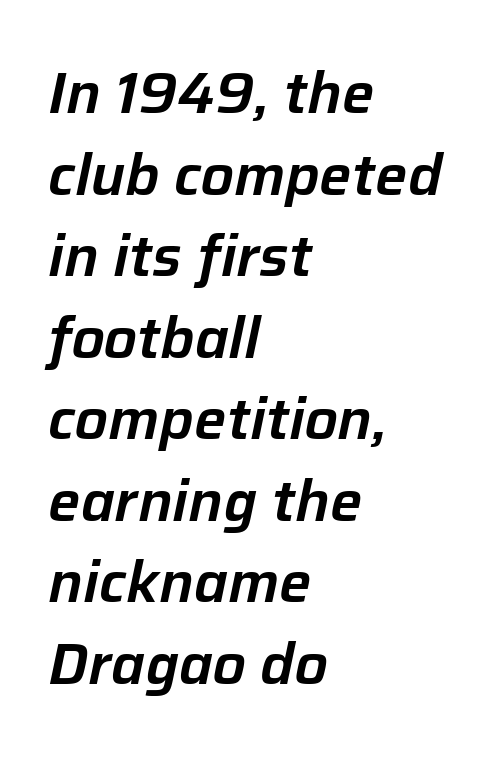
{"italic": "yes", "lean": "right", "slant_degrees": 12, "width": "normal", "stroke_contrast": "low", "x_height": "medium", "monospaced": "no", "underline": "no", "align": "left", "line_spacing": "normal", "line_spacing_ratio": 1.43, "letter_spacing": "normal", "letter_spacing_em": 0.0, "glyph_px": 57}
